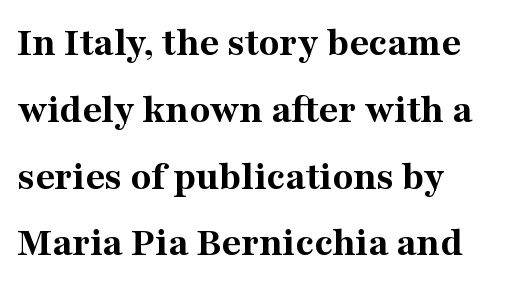
Q: Is the text bold? A: Yes.
Q: Is the text italic (slanted)? A: No, it is upright.
Q: Is the typeface a serif or a sans-serif typeface? A: Serif.
Q: Is the text underlined? A: No.
Q: How is the paragraph aligned? A: Left-aligned.
Q: Is the spacing between letters normal or unusually wide? A: Normal.
Q: Is the spacing between lines tight, normal or loose? A: Normal.
Q: Width (condensed, normal, or wide)? A: Normal.
Q: Stroke contrast? A: Medium.
Q: x-height? A: Medium.
Q: Monospaced? A: No.
